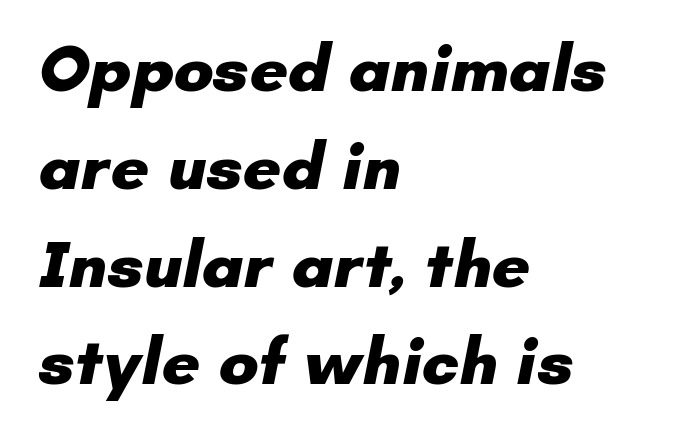
The image shows 67 px heavy sans-serif type; set left-aligned, normal line spacing (1.46x), normal letter spacing, not underlined; low stroke contrast and a small x-height.
